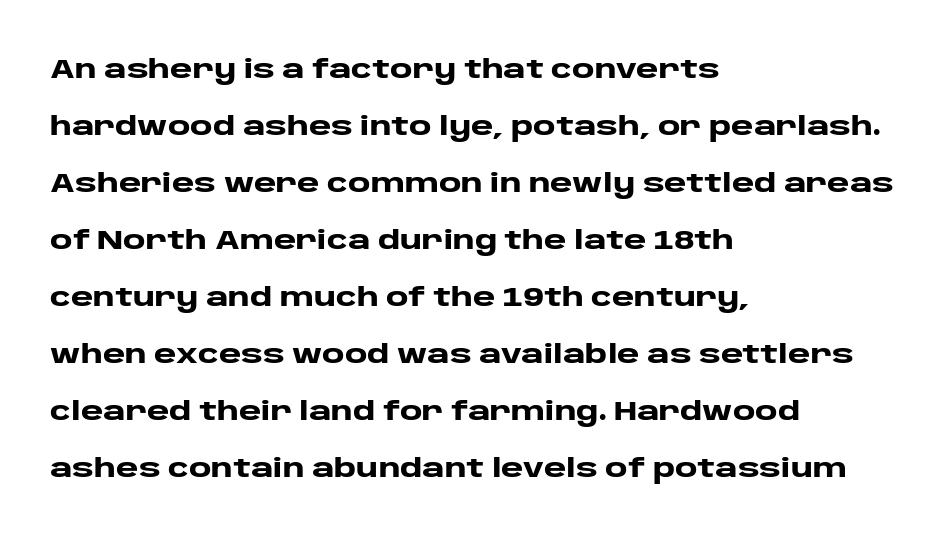
{"italic": "no", "bold": "yes", "underline": "no", "align": "left", "line_spacing": "loose", "line_spacing_ratio": 2.11, "letter_spacing": "normal", "letter_spacing_em": 0.0, "glyph_px": 27}
